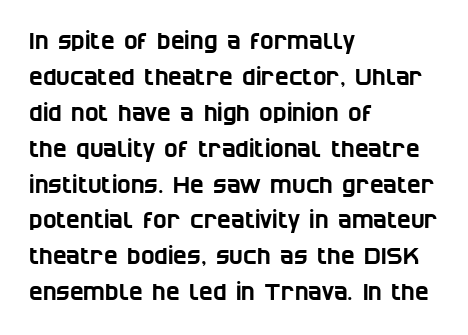
Q: Is the text underlined? A: No.
Q: How is the paragraph aligned? A: Left-aligned.
Q: Is the spacing between letters normal or unusually wide? A: Normal.
Q: Is the spacing between lines tight, normal or loose? A: Normal.
